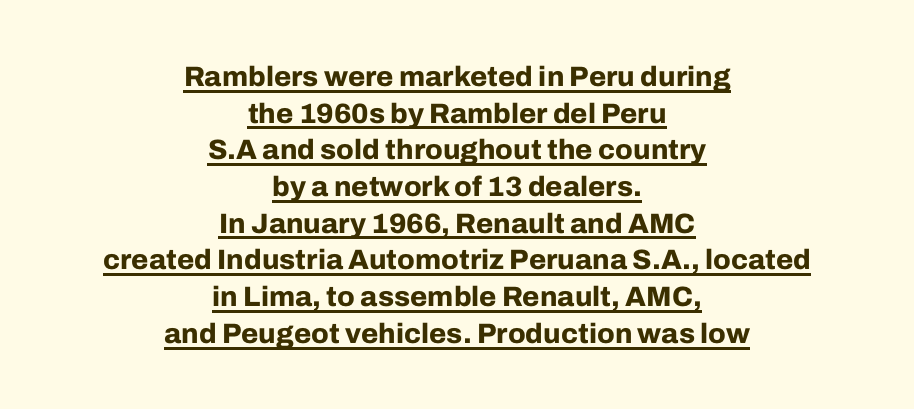
The rendering uses natural spacing where letterforms have individual widths. The lettering holds an erect, upright posture throughout. A baseline rule has been typeset under these characters. A student would call this center alignment; a typographer would say set centered. Compared with typical body copy, the letter spacing here is the same. What weight is shown? A full bold with thick strokes.
